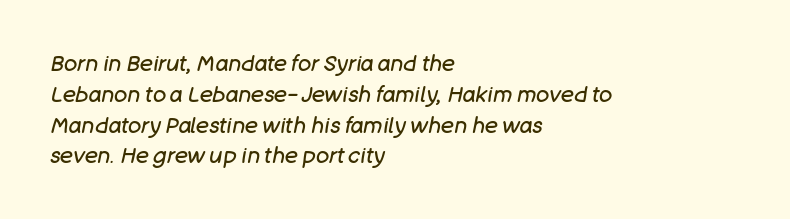
Q: Is the text bold? A: No.
Q: Is the text italic (slanted)? A: Yes, it leans right by about 11 degrees.
Q: Is the text underlined? A: No.
Q: How is the paragraph aligned? A: Left-aligned.
Q: Is the spacing between letters normal or unusually wide? A: Normal.
Q: Is the spacing between lines tight, normal or loose? A: Normal.
